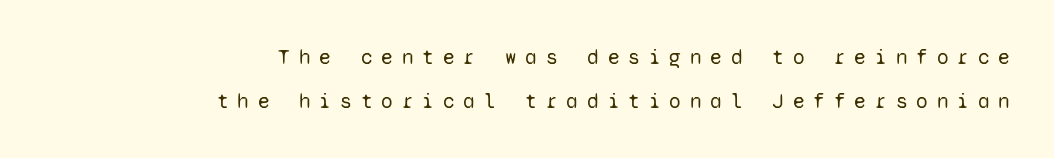
The image shows 21 px text type, upright; set right-aligned, loose line spacing (2.09x), unusually wide letter spacing (+0.43 em), not underlined.
